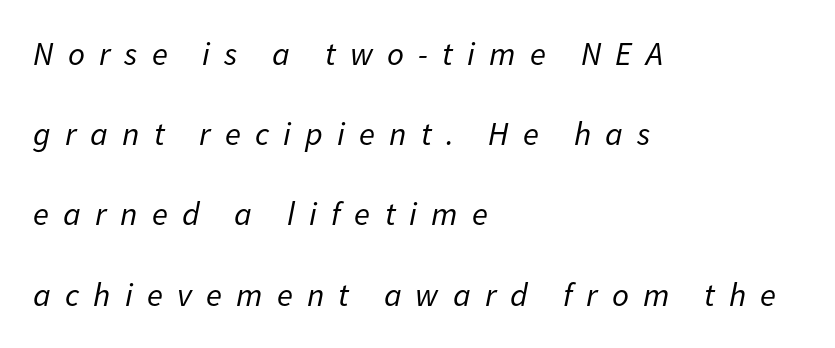
The strip under each line holds only bare page. The whole block is typeset with a tilt. Quick note: interline space is abundant. The letters advance in unequal steps, a hallmark of proportional type. Casual observation: everything's shoved over to the left. Bold? No — there's no thickening of the strokes.
